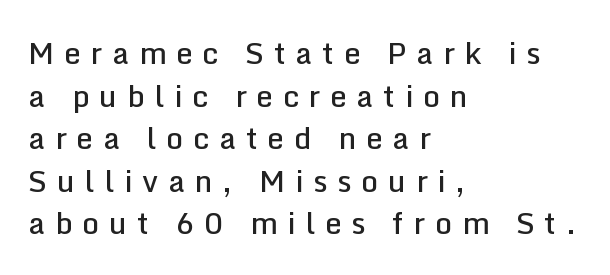
The strip under each line holds only bare page. The face used here is proportionally spaced, like ordinary book or web type. Between one letter and the next there's a generous, obvious gap. A student would call this left alignment; a typographer would say flush left, rag right.
